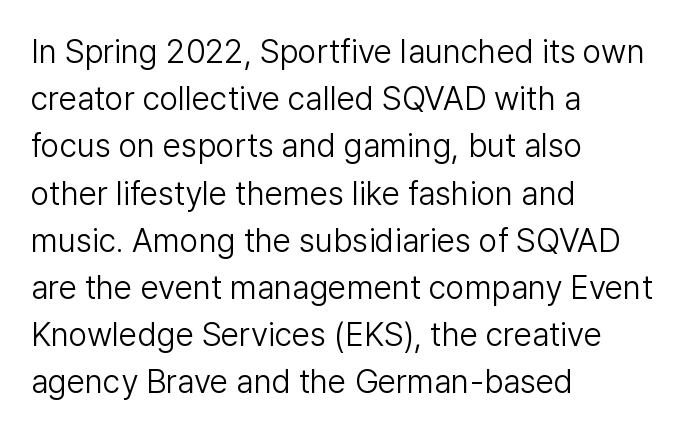
Q: Is the text bold? A: No.
Q: Is the text italic (slanted)? A: No, it is upright.
Q: Is the typeface a serif or a sans-serif typeface? A: Sans-serif.
Q: Is the text underlined? A: No.
Q: How is the paragraph aligned? A: Left-aligned.
Q: Is the spacing between letters normal or unusually wide? A: Normal.
Q: Is the spacing between lines tight, normal or loose? A: Normal.
Q: Width (condensed, normal, or wide)? A: Normal.
Q: Stroke contrast? A: Low.
Q: x-height? A: Medium.
Q: Monospaced? A: No.
